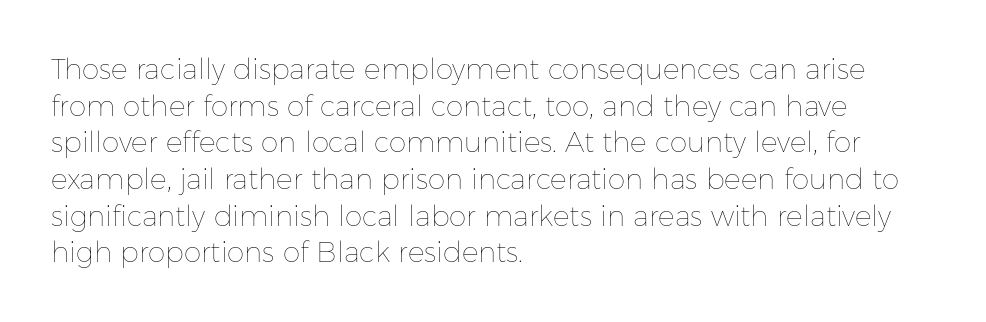
{"italic": "no", "bold": "no", "weight": "thin", "width": "normal", "stroke_contrast": "low", "x_height": "medium", "monospaced": "no", "underline": "no", "align": "left", "line_spacing": "normal", "line_spacing_ratio": 1.31, "letter_spacing": "normal", "letter_spacing_em": 0.0, "glyph_px": 28}
